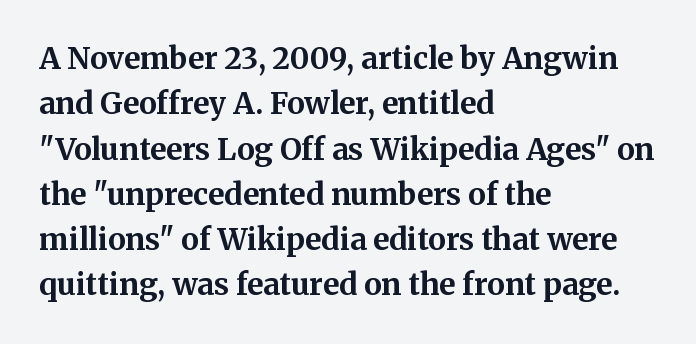
{"serif": "yes", "italic": "no", "bold": "yes", "weight": "bold", "width": "normal", "stroke_contrast": "medium", "x_height": "medium", "monospaced": "no", "underline": "no", "align": "left", "line_spacing": "normal", "line_spacing_ratio": 1.51, "letter_spacing": "normal", "letter_spacing_em": 0.0, "glyph_px": 30}
